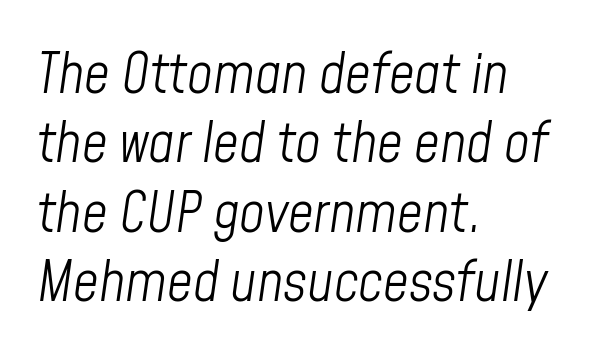
The face used here is proportionally spaced, like ordinary book or web type. The letters sit at their default tracking, neither squeezed nor spread. The glyphs look as if they've been sheared to an angle. The strokes carry an ordinary text weight at most.
